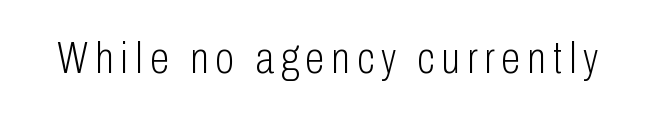
{"serif": "no", "italic": "no", "bold": "no", "weight": "light", "width": "condensed", "stroke_contrast": "low", "x_height": "medium", "monospaced": "no", "underline": "no", "glyph_px": 44}
